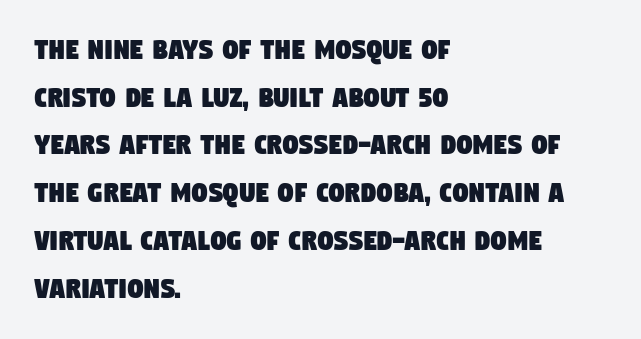
{"serif": "no", "width": "condensed", "stroke_contrast": "low", "x_height": "large", "monospaced": "no", "underline": "no", "align": "left", "line_spacing": "normal", "line_spacing_ratio": 1.54, "letter_spacing": "normal", "letter_spacing_em": 0.0, "glyph_px": 31}
